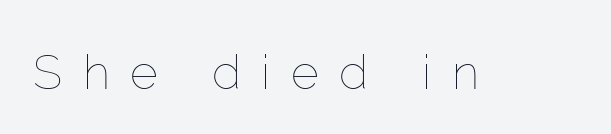
{"italic": "no", "bold": "no", "weight": "thin", "width": "normal", "stroke_contrast": "low", "x_height": "medium", "monospaced": "no", "underline": "no", "letter_spacing": "wide", "letter_spacing_em": 0.43, "glyph_px": 48}
